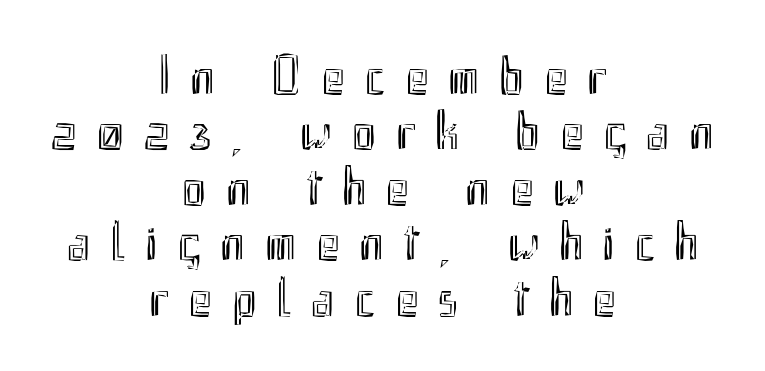
Is the block centered? Yes — each line is placed symmetrically about the middle. Between one letter and the next there's a generous, obvious gap. The rendering uses a small line-height, squeezing the rows. Character widths vary here, with narrow letters taking less room than wide ones. Notice how the stems are strictly vertical — no italics here. Descenders hang freely into open space.
